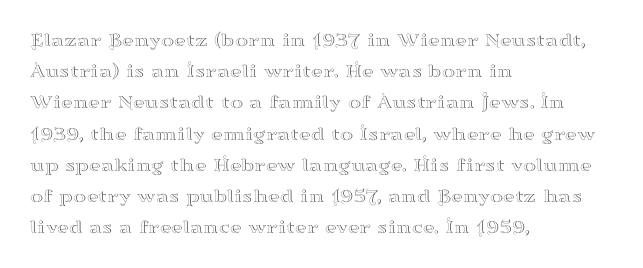
{"italic": "no", "underline": "no", "align": "left", "line_spacing": "normal", "line_spacing_ratio": 1.56, "letter_spacing": "normal", "letter_spacing_em": 0.0, "glyph_px": 20}
